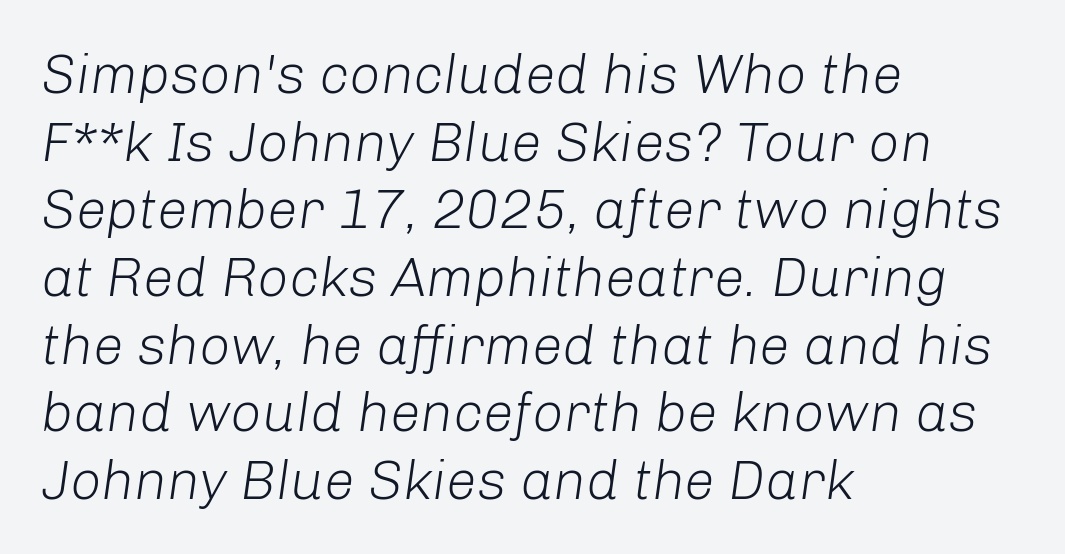
Q: Is the text bold? A: No.
Q: Is the text italic (slanted)? A: Yes, it leans right by about 8 degrees.
Q: Is the text underlined? A: No.
Q: How is the paragraph aligned? A: Left-aligned.
Q: Is the spacing between letters normal or unusually wide? A: Normal.
Q: Width (condensed, normal, or wide)? A: Normal.
Q: Stroke contrast? A: Low.
Q: x-height? A: Medium.
Q: Monospaced? A: No.
